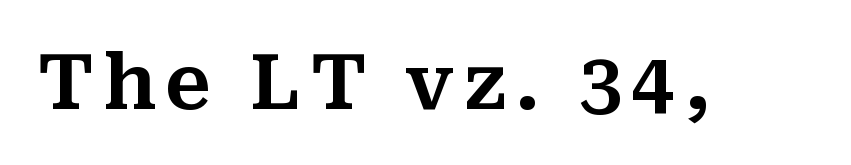
The image shows 77 px serif type, upright; set not underlined; medium stroke contrast and a medium x-height.
